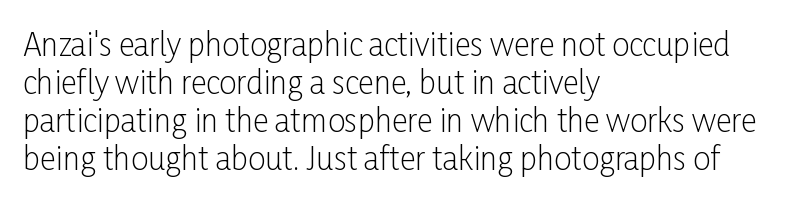
Q: Is the text bold? A: No.
Q: Is the text italic (slanted)? A: No, it is upright.
Q: Is the typeface a serif or a sans-serif typeface? A: Sans-serif.
Q: Is the text underlined? A: No.
Q: How is the paragraph aligned? A: Left-aligned.
Q: Is the spacing between letters normal or unusually wide? A: Normal.
Q: Width (condensed, normal, or wide)? A: Condensed.
Q: Stroke contrast? A: Low.
Q: x-height? A: Medium.
Q: Monospaced? A: No.
